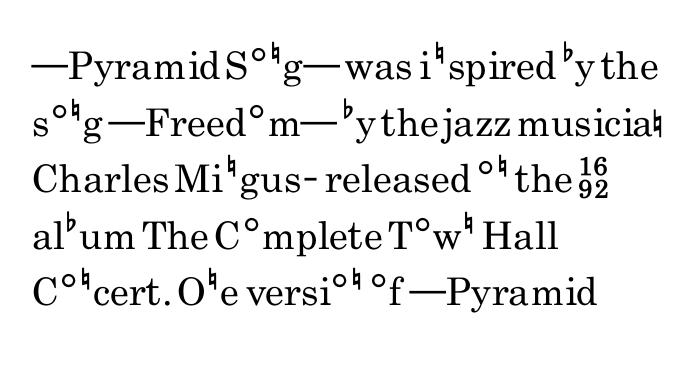
The image shows 38 px regular-weight, condensed sans-serif type, upright; set left-aligned, normal line spacing (1.49x), normal letter spacing, not underlined; low stroke contrast and a small x-height.
